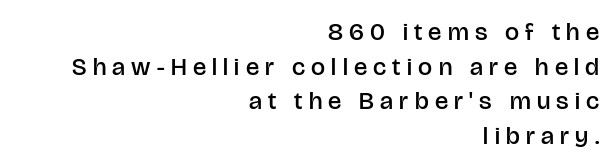
The image shows 25 px text type, upright; set right-aligned, normal line spacing (1.39x), unusually wide letter spacing (+0.25 em), not underlined.
